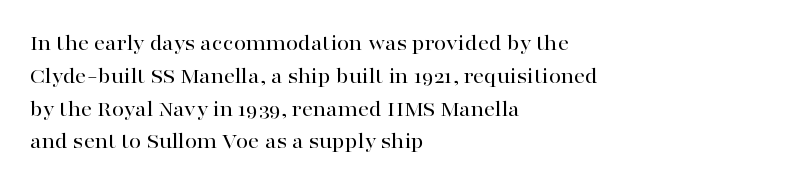
Q: Is the text italic (slanted)? A: No, it is upright.
Q: Is the text underlined? A: No.
Q: How is the paragraph aligned? A: Left-aligned.
Q: Is the spacing between letters normal or unusually wide? A: Normal.
Q: Is the spacing between lines tight, normal or loose? A: Normal.
